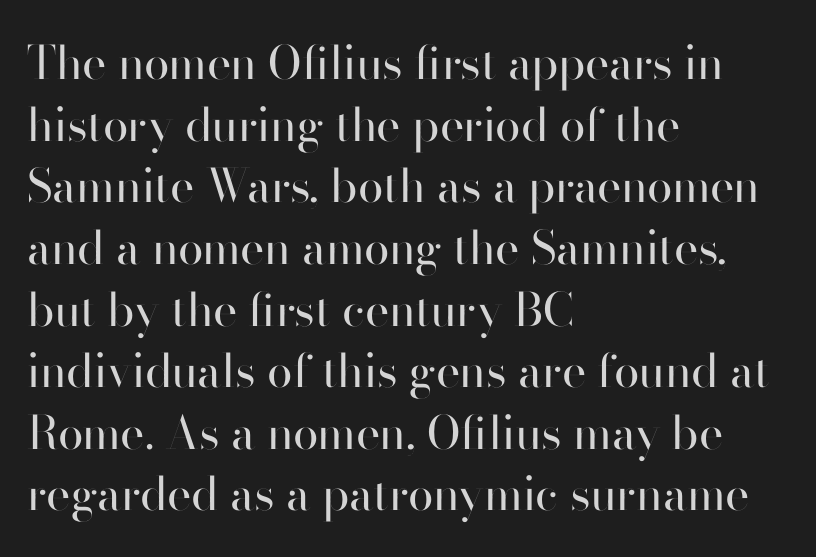
The image shows 46 px regular-weight sans-serif type, upright; set left-aligned, normal line spacing (1.34x), normal letter spacing, not underlined; high stroke contrast and a small x-height.
